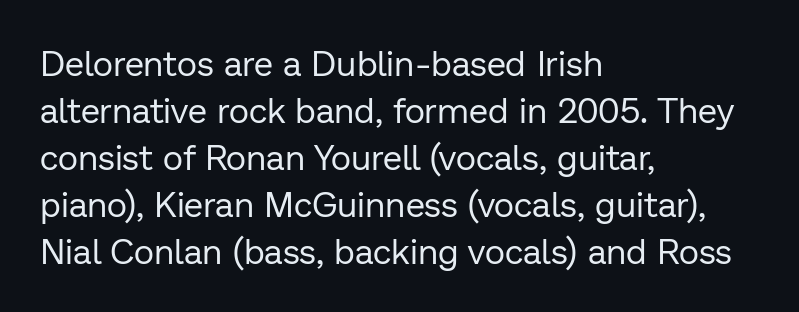
Q: Is the text bold? A: No.
Q: Is the text italic (slanted)? A: No, it is upright.
Q: Is the typeface a serif or a sans-serif typeface? A: Sans-serif.
Q: Is the text underlined? A: No.
Q: How is the paragraph aligned? A: Left-aligned.
Q: Is the spacing between letters normal or unusually wide? A: Normal.
Q: Is the spacing between lines tight, normal or loose? A: Normal.
Q: Width (condensed, normal, or wide)? A: Normal.
Q: Stroke contrast? A: Low.
Q: x-height? A: Medium.
Q: Monospaced? A: No.
